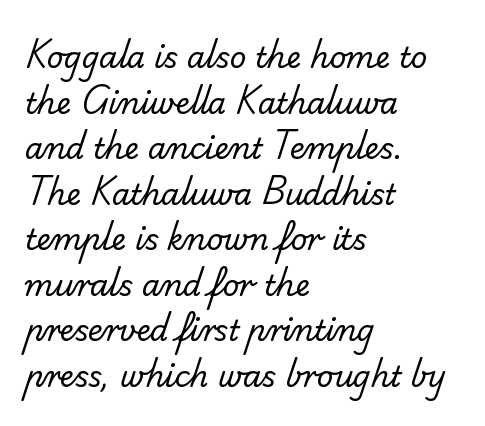
Q: Is the text bold? A: No.
Q: Is the typeface a serif or a sans-serif typeface? A: Sans-serif.
Q: Is the text underlined? A: No.
Q: How is the paragraph aligned? A: Left-aligned.
Q: Is the spacing between letters normal or unusually wide? A: Normal.
Q: Is the spacing between lines tight, normal or loose? A: Normal.
Q: Width (condensed, normal, or wide)? A: Normal.
Q: Stroke contrast? A: Low.
Q: x-height? A: Small.
Q: Monospaced? A: No.
